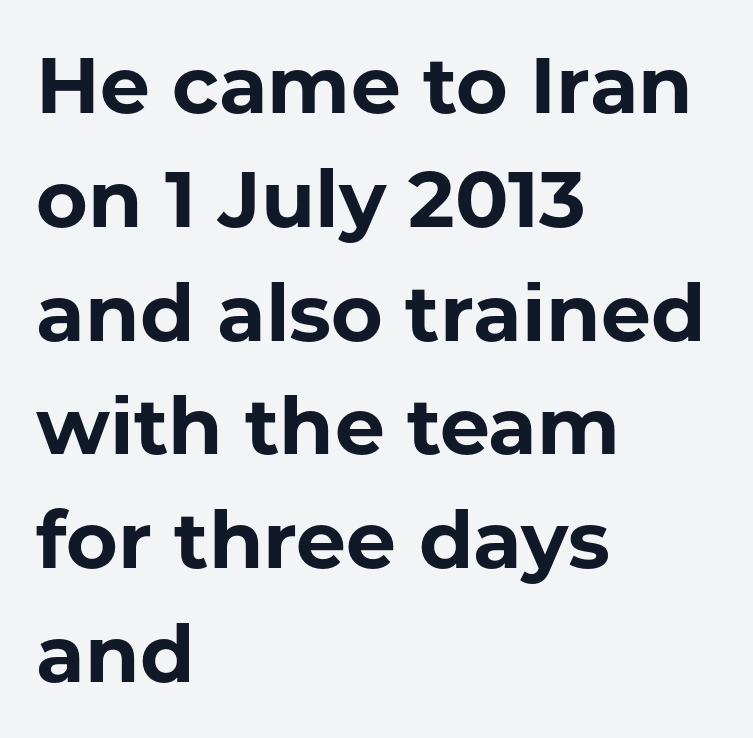
The image shows 79 px bold sans-serif type, upright; set left-aligned, normal line spacing (1.44x), normal letter spacing, not underlined; low stroke contrast and a medium x-height.
